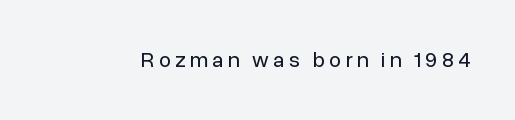
The specimen reads as upright at a glance. The face looks like a standard text weight, possibly lighter. Nobody drew a line under any word here.
